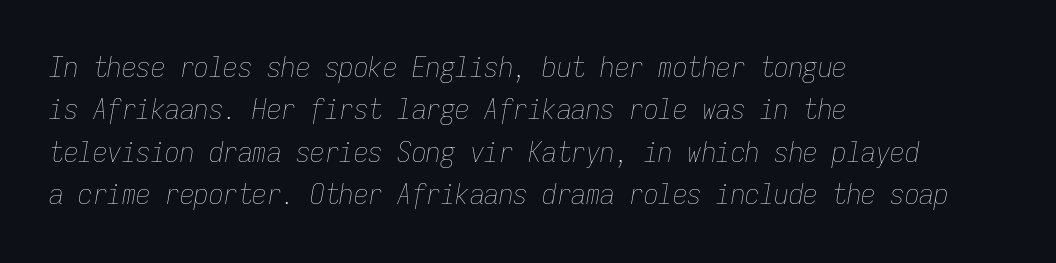
The image shows 29 px thin, condensed type, italic (leaning right), monospaced; set left-aligned, normal line spacing (1.46x), normal letter spacing, not underlined; low stroke contrast and a medium x-height.
